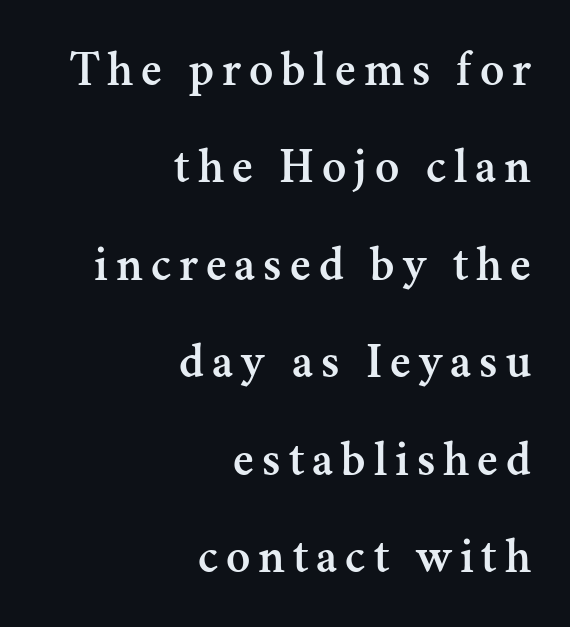
The image shows 50 px serif type, upright; set right-aligned, loose line spacing (1.95x), not underlined; medium stroke contrast and a small x-height.
